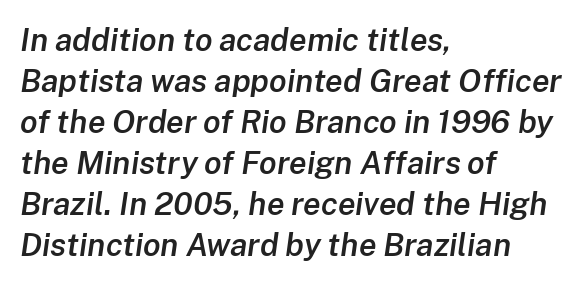
The image shows 32 px semibold type, italic (leaning right); set left-aligned, normal line spacing (1.28x), normal letter spacing, not underlined; low stroke contrast and a medium x-height.
